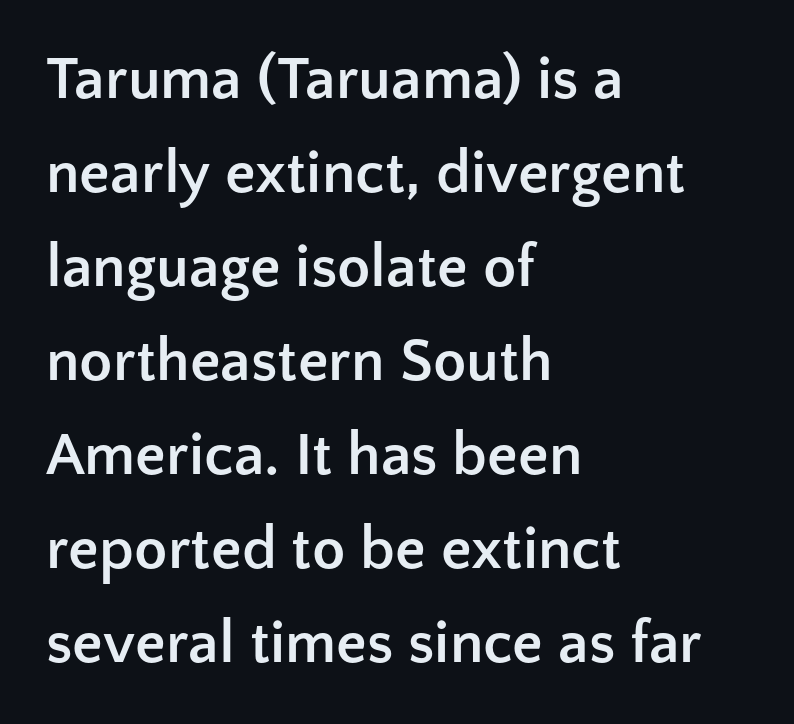
The image shows 61 px semibold sans-serif type, upright; set left-aligned, normal line spacing (1.54x), normal letter spacing, not underlined; low stroke contrast and a medium x-height.
